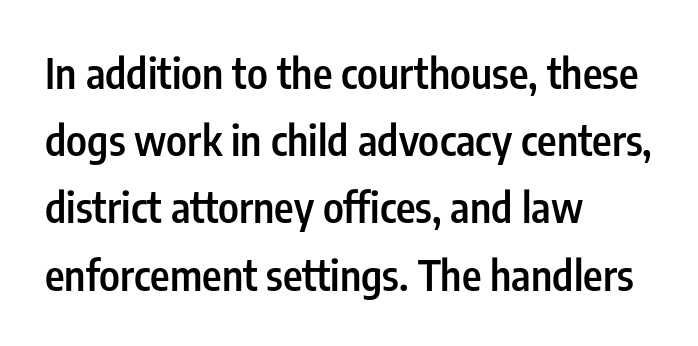
The image shows 42 px semibold, condensed sans-serif type, upright; set left-aligned, normal line spacing (1.6x), normal letter spacing, not underlined; low stroke contrast and a medium x-height.
